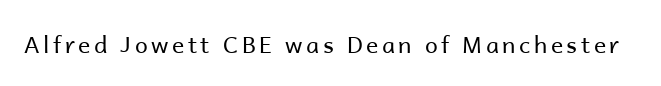
{"italic": "no", "bold": "no", "underline": "no", "glyph_px": 23}
